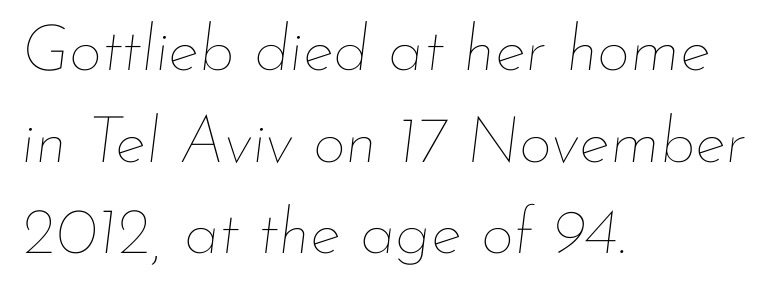
Q: Is the text bold? A: No.
Q: Is the text italic (slanted)? A: Yes, it leans right by about 7 degrees.
Q: Is the text underlined? A: No.
Q: How is the paragraph aligned? A: Left-aligned.
Q: Is the spacing between letters normal or unusually wide? A: Normal.
Q: Is the spacing between lines tight, normal or loose? A: Normal.
Q: Width (condensed, normal, or wide)? A: Normal.
Q: Stroke contrast? A: Low.
Q: x-height? A: Small.
Q: Monospaced? A: No.
